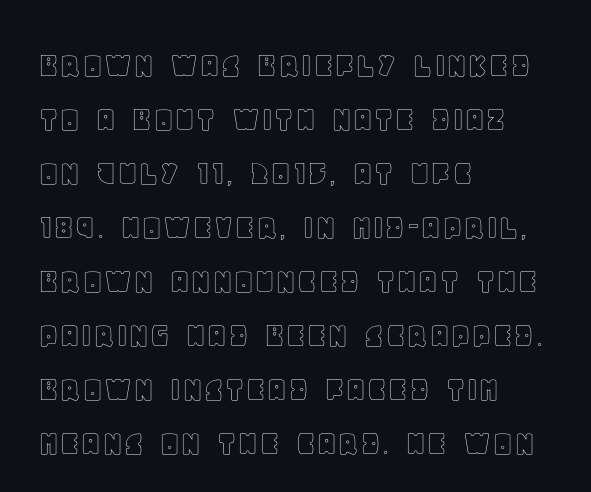
The image shows 37 px text type, upright; set left-aligned, normal line spacing (1.46x), normal letter spacing, not underlined; a large x-height.
